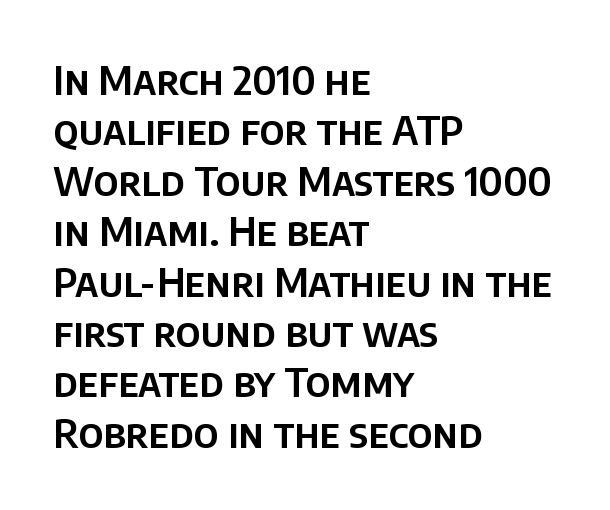
The image shows 40 px sans-serif type, upright; set left-aligned, normal line spacing (1.26x), normal letter spacing, not underlined; low stroke contrast and a large x-height.
